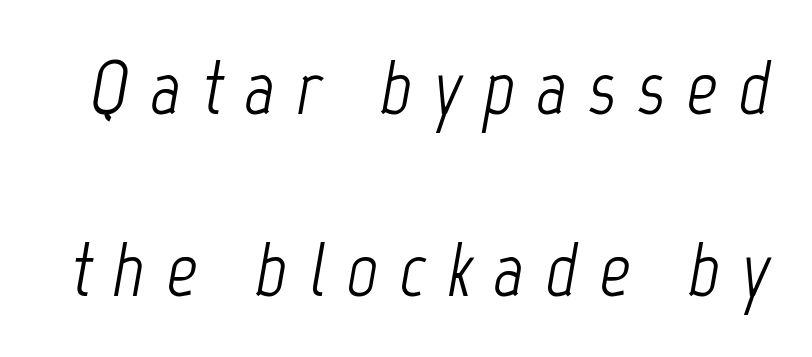
A great deal of white space separates one row of letters from the next. An italicized treatment has been applied to the whole sample. The horizontal fit of the characters is loose and conspicuously gappy. Do the characters align in a grid? No, the font is proportional. Weight: regular or lighter. Type without underlining.
